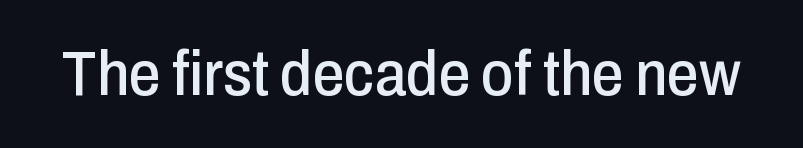
Q: Is the text italic (slanted)? A: No, it is upright.
Q: Is the typeface a serif or a sans-serif typeface? A: Sans-serif.
Q: Is the text underlined? A: No.
Q: Is the spacing between letters normal or unusually wide? A: Normal.
Q: Width (condensed, normal, or wide)? A: Condensed.
Q: Stroke contrast? A: Low.
Q: x-height? A: Medium.
Q: Monospaced? A: No.
